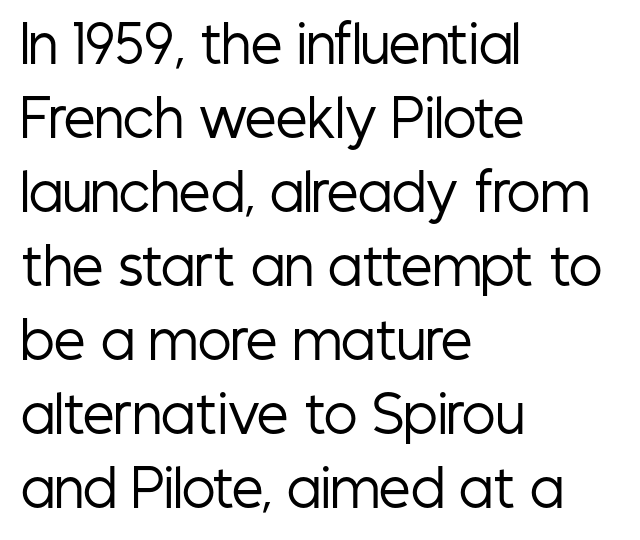
The image shows 50 px regular-weight, condensed sans-serif type, upright; set left-aligned, normal line spacing (1.48x), normal letter spacing, not underlined; low stroke contrast and a medium x-height.
